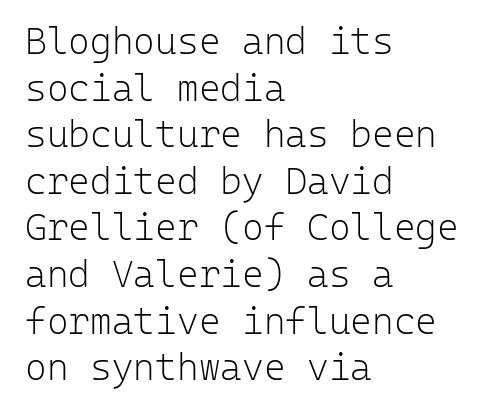
Is the type heavy? It reads as light-to-regular instead. Characters follow at the spacing the type designer built in. The rendering uses typewriter-style spacing with identical character cells. Every stem runs plumb, perpendicular to the baseline.
